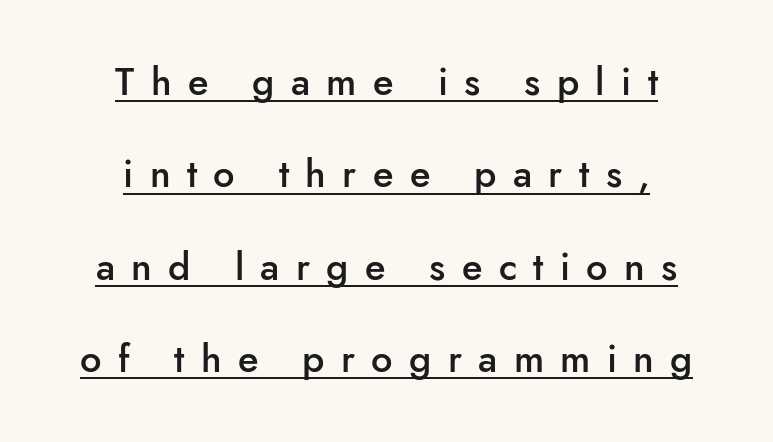
Q: Is the text bold? A: Semi-bold.
Q: Is the text italic (slanted)? A: No, it is upright.
Q: Is the typeface a serif or a sans-serif typeface? A: Sans-serif.
Q: Is the text underlined? A: Yes.
Q: How is the paragraph aligned? A: Centered.
Q: Is the spacing between letters normal or unusually wide? A: Unusually wide.
Q: Is the spacing between lines tight, normal or loose? A: Loose.
Q: Width (condensed, normal, or wide)? A: Normal.
Q: Stroke contrast? A: Low.
Q: x-height? A: Small.
Q: Monospaced? A: No.
